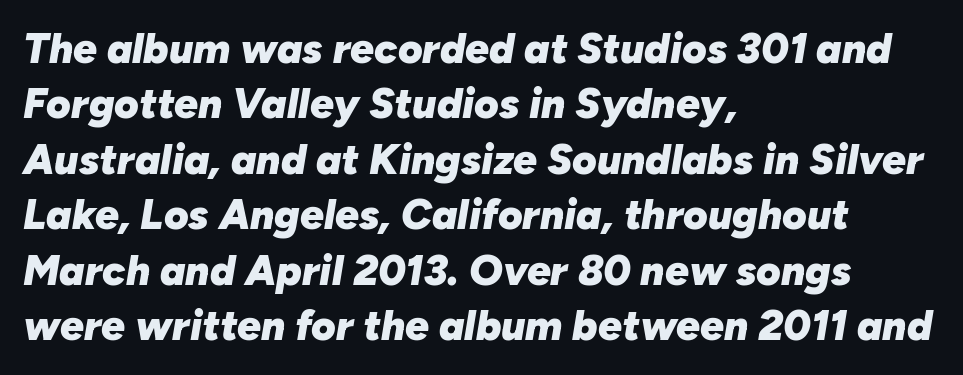
The image shows 42 px heavy type, italic (leaning right); set left-aligned, normal line spacing (1.32x), normal letter spacing, not underlined; low stroke contrast and a medium x-height.
